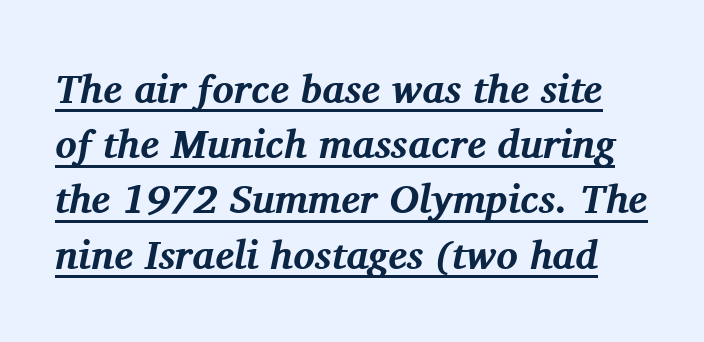
{"serif": "yes", "italic": "yes", "lean": "right", "slant_degrees": 11, "bold": "yes", "weight": "bold", "width": "normal", "stroke_contrast": "medium", "x_height": "medium", "monospaced": "no", "underline": "yes", "line_spacing": "normal", "line_spacing_ratio": 1.38, "letter_spacing": "normal", "letter_spacing_em": 0.0, "glyph_px": 40}
